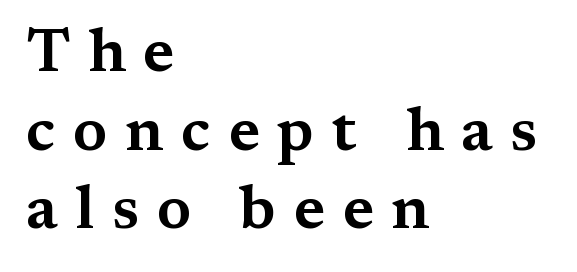
Q: Is the text italic (slanted)? A: No, it is upright.
Q: Is the typeface a serif or a sans-serif typeface? A: Serif.
Q: Is the text underlined? A: No.
Q: How is the paragraph aligned? A: Left-aligned.
Q: Is the spacing between letters normal or unusually wide? A: Unusually wide.
Q: Is the spacing between lines tight, normal or loose? A: Normal.
Q: Width (condensed, normal, or wide)? A: Wide.
Q: Stroke contrast? A: Medium.
Q: x-height? A: Medium.
Q: Monospaced? A: No.
